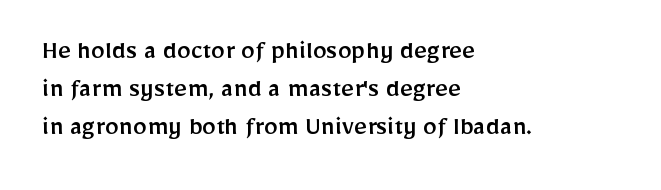
{"serif": "no", "italic": "no", "width": "normal", "stroke_contrast": "low", "x_height": "medium", "monospaced": "no", "underline": "no", "align": "left", "line_spacing": "normal", "line_spacing_ratio": 1.36, "letter_spacing": "normal", "letter_spacing_em": 0.0, "glyph_px": 28}
